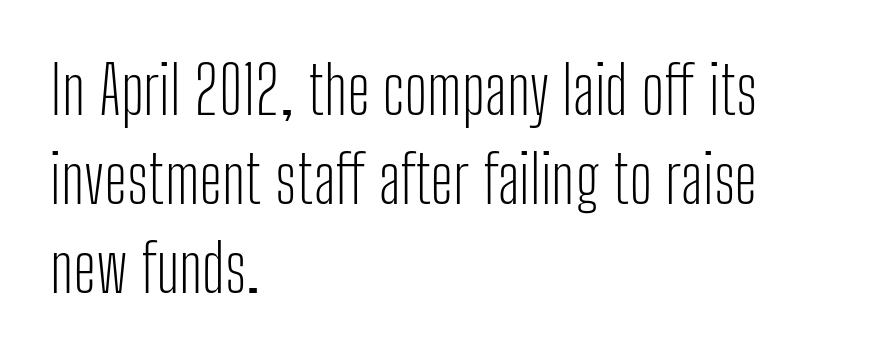
Q: Is the text bold? A: No.
Q: Is the text italic (slanted)? A: No, it is upright.
Q: Is the typeface a serif or a sans-serif typeface? A: Sans-serif.
Q: Is the text underlined? A: No.
Q: How is the paragraph aligned? A: Left-aligned.
Q: Is the spacing between letters normal or unusually wide? A: Normal.
Q: Is the spacing between lines tight, normal or loose? A: Normal.
Q: Width (condensed, normal, or wide)? A: Condensed.
Q: Stroke contrast? A: Low.
Q: x-height? A: Medium.
Q: Monospaced? A: No.
